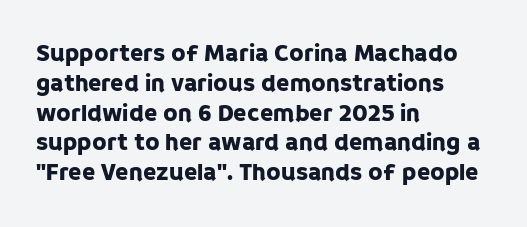
{"italic": "no", "underline": "no", "align": "left", "line_spacing_ratio": 1.24, "letter_spacing": "normal", "letter_spacing_em": 0.0, "glyph_px": 24}
